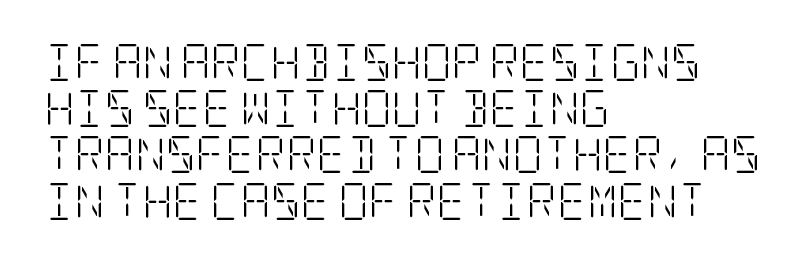
Notice how descenders clear the ascenders below comfortably — that's standard leading. Only glyphs here, with clear space below each row. Small tapered or slab feet sit at the stroke ends, so this counts as serif. Vertical stems look standard width or narrower in stroke.
